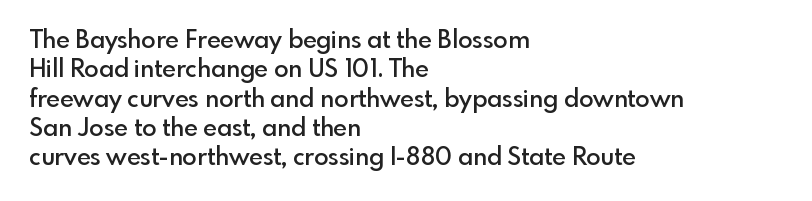
The image shows 24 px text type, upright; set left-aligned, line spacing 1.22x, normal letter spacing, not underlined.
